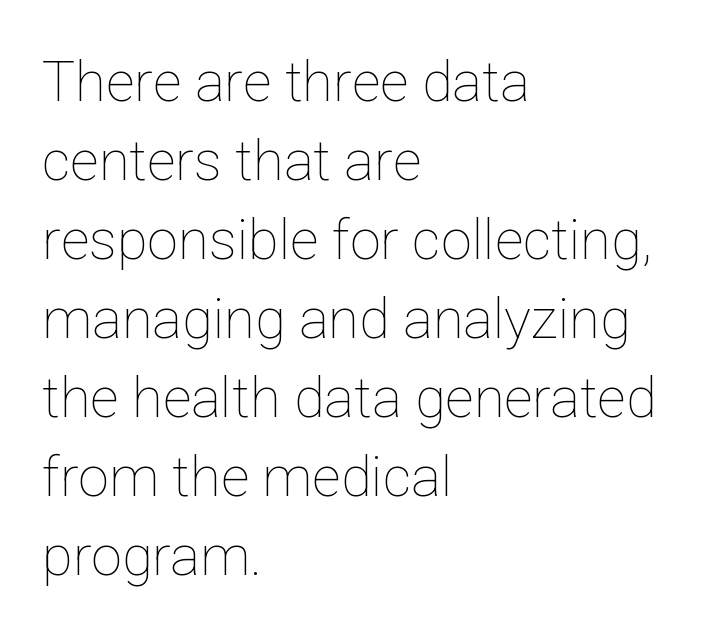
Q: Is the text bold? A: No.
Q: Is the text italic (slanted)? A: No, it is upright.
Q: Is the text underlined? A: No.
Q: How is the paragraph aligned? A: Left-aligned.
Q: Is the spacing between letters normal or unusually wide? A: Normal.
Q: Is the spacing between lines tight, normal or loose? A: Normal.
Q: Width (condensed, normal, or wide)? A: Normal.
Q: Stroke contrast? A: Low.
Q: x-height? A: Medium.
Q: Monospaced? A: No.
